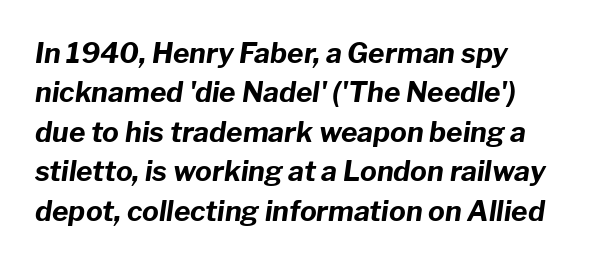
The typesetter chose a ragged-right arrangement here. Every character sits at an angle, as italics do. The glyphs are unaccompanied by any horizontal stroke below them. Weight: bold. Short note: letters normally spaced. How would I describe the line gaps? Plain and ordinary.
